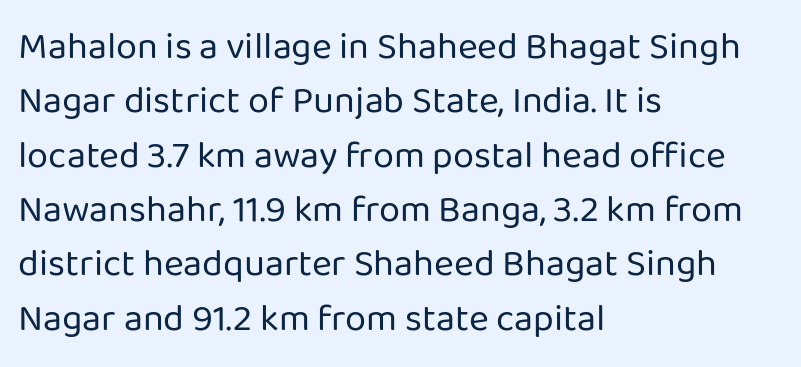
{"serif": "no", "italic": "no", "bold": "no", "weight": "regular", "width": "normal", "stroke_contrast": "low", "x_height": "medium", "monospaced": "no", "underline": "no", "align": "left", "line_spacing": "normal", "line_spacing_ratio": 1.43, "letter_spacing": "normal", "letter_spacing_em": 0.0, "glyph_px": 38}
